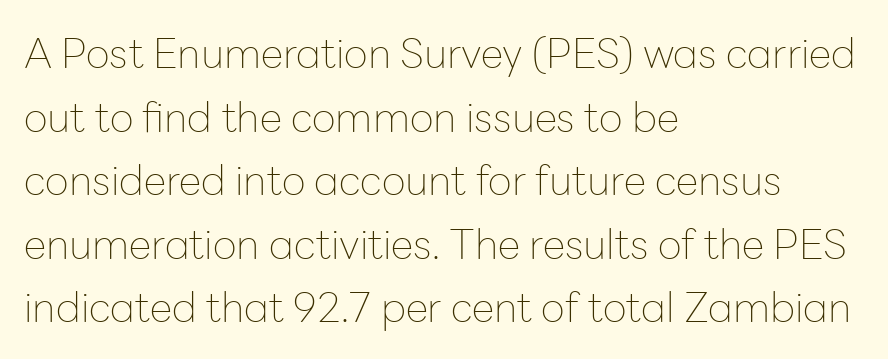
These lines sit exactly where default settings would place them. You could not count columns in this text — the font is proportionally spaced. Think standard paragraph weight, or any step lighter than that. Honestly, the letter spacing is just normal — you wouldn't notice it. The rag falls on the right side of this text block.
